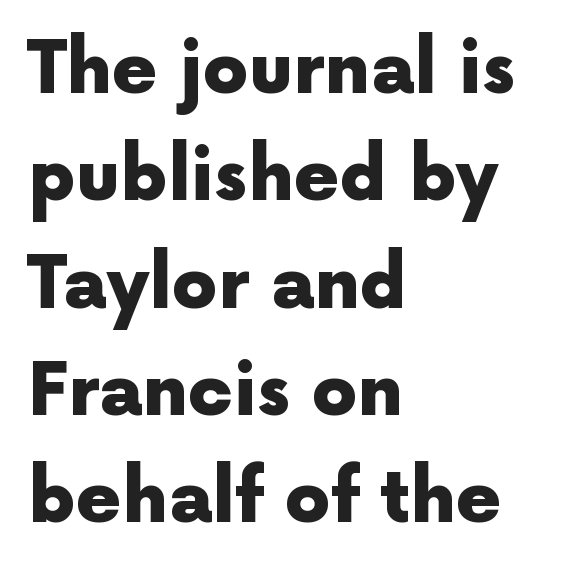
{"serif": "no", "italic": "no", "bold": "yes", "weight": "heavy", "width": "normal", "x_height": "medium", "monospaced": "no", "underline": "no", "align": "left", "line_spacing": "normal", "line_spacing_ratio": 1.49, "letter_spacing": "normal", "letter_spacing_em": 0.0, "glyph_px": 72}
